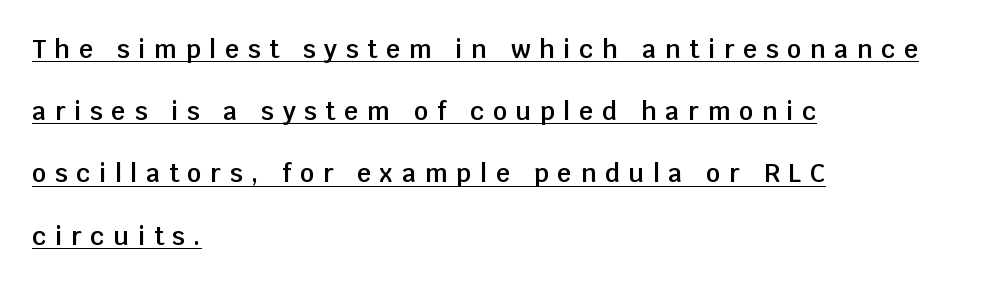
{"italic": "no", "bold": "semi", "underline": "yes", "align": "left", "line_spacing": "loose", "line_spacing_ratio": 2.49, "letter_spacing": "wide", "letter_spacing_em": 0.35, "glyph_px": 25}
